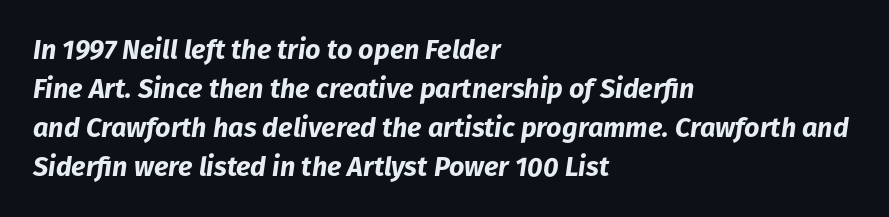
The image shows 27 px bold type, italic (leaning right); set left-aligned, normal line spacing (1.44x), normal letter spacing, not underlined.
